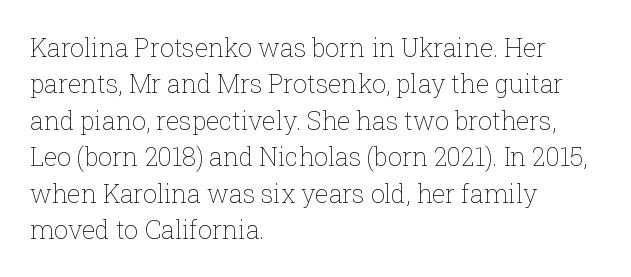
{"italic": "no", "bold": "no", "underline": "no", "align": "left", "line_spacing": "normal", "line_spacing_ratio": 1.46, "letter_spacing": "normal", "letter_spacing_em": 0.0, "glyph_px": 25}
